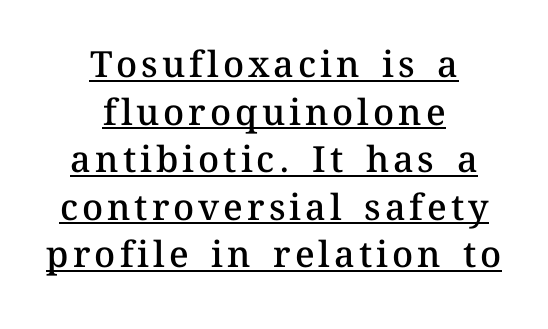
The image shows 36 px semibold type, upright; set centered, normal line spacing (1.32x), underlined; medium stroke contrast and a medium x-height.
